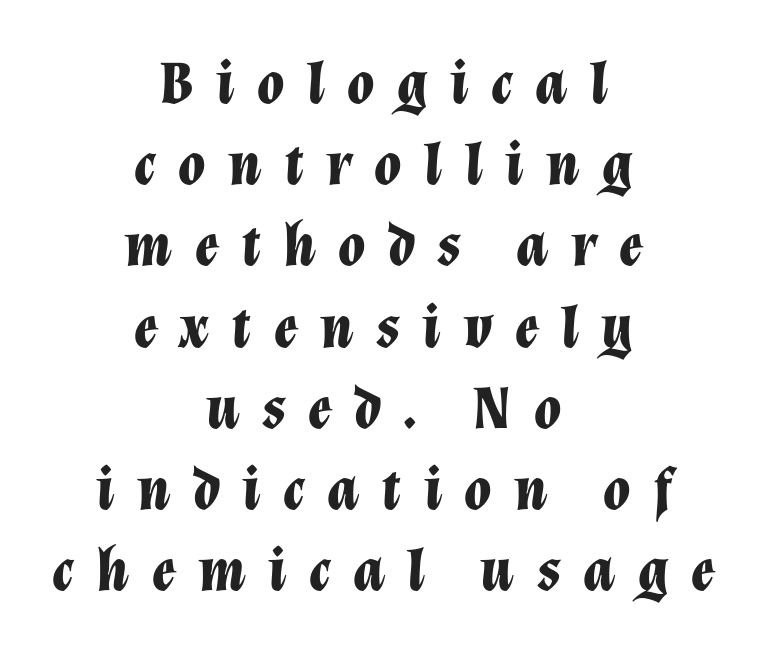
Regular leading. Is this a fixed-width face? No — the glyphs have proportional, varying widths. Tracking here is generous; glyphs stand well apart from one another. These lines are centered, leaving both edges ragged. Rule under the text: the space is simply empty.
